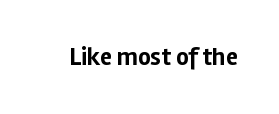
Q: Is the text bold? A: Yes.
Q: Is the text italic (slanted)? A: No, it is upright.
Q: Is the text underlined? A: No.
Q: Is the spacing between letters normal or unusually wide? A: Normal.
